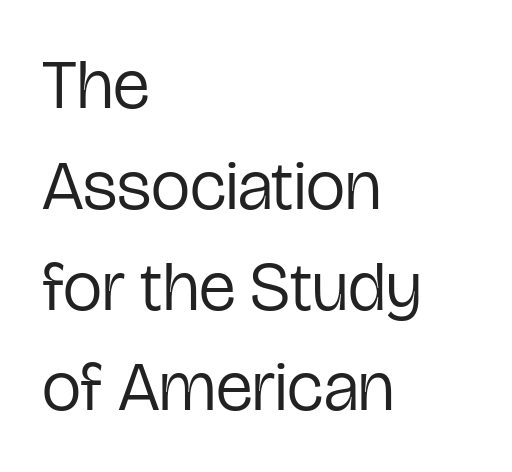
The image shows 70 px regular-weight, condensed sans-serif type, upright; set left-aligned, normal line spacing (1.44x), normal letter spacing, not underlined; low stroke contrast and a medium x-height.
